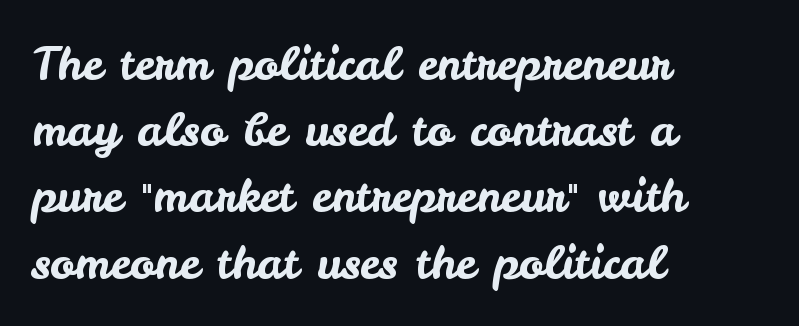
Q: Is the text italic (slanted)? A: Yes.
Q: Is the typeface a serif or a sans-serif typeface? A: Sans-serif.
Q: Is the text underlined? A: No.
Q: How is the paragraph aligned? A: Left-aligned.
Q: Is the spacing between letters normal or unusually wide? A: Normal.
Q: Is the spacing between lines tight, normal or loose? A: Normal.
Q: Width (condensed, normal, or wide)? A: Normal.
Q: Stroke contrast? A: Low.
Q: x-height? A: Small.
Q: Monospaced? A: No.
